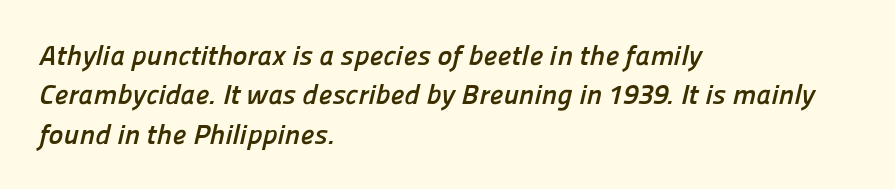
Q: Is the text bold? A: Yes.
Q: Is the typeface a serif or a sans-serif typeface? A: Sans-serif.
Q: Is the text underlined? A: No.
Q: How is the paragraph aligned? A: Left-aligned.
Q: Is the spacing between letters normal or unusually wide? A: Normal.
Q: Is the spacing between lines tight, normal or loose? A: Normal.
Q: Width (condensed, normal, or wide)? A: Normal.
Q: Stroke contrast? A: Low.
Q: x-height? A: Medium.
Q: Monospaced? A: No.
